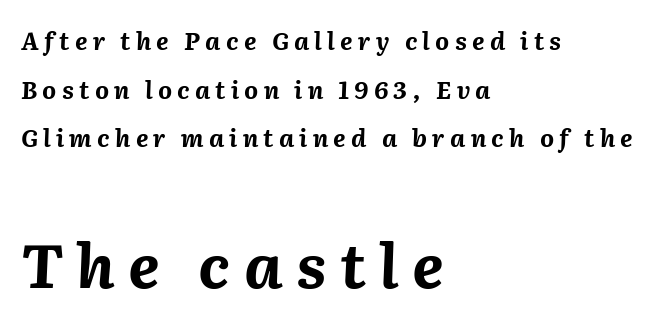
The image shows 61 px bold type, italic (leaning right); set left-aligned, loose line spacing (2.03x), unusually wide letter spacing (+0.22 em), not underlined; the second (bottom) block is 2.54x larger; medium stroke contrast and a medium x-height.
